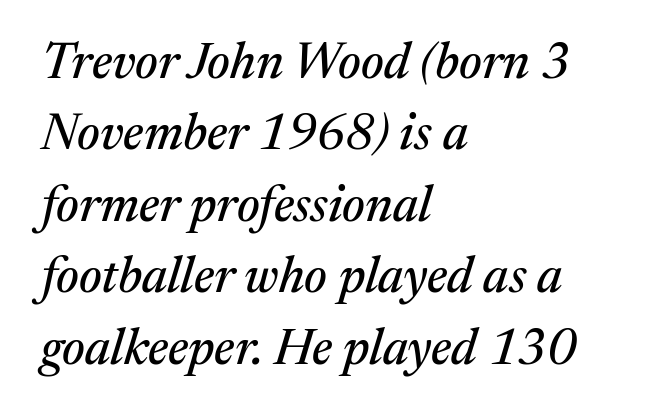
The image shows 50 px serif type, italic (leaning right); set left-aligned, normal line spacing (1.43x), normal letter spacing, not underlined; medium stroke contrast and a medium x-height.
